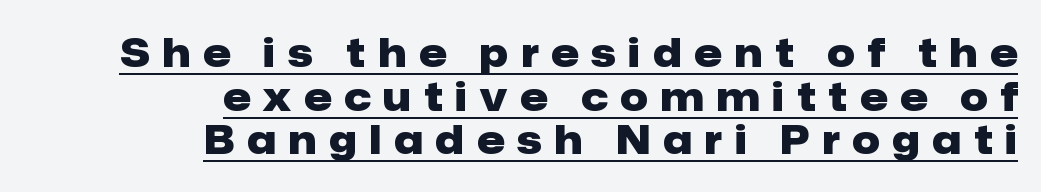
{"serif": "no", "italic": "no", "bold": "yes", "weight": "heavy", "width": "normal", "stroke_contrast": "low", "x_height": "medium", "monospaced": "no", "underline": "yes", "align": "right", "line_spacing": "tight", "line_spacing_ratio": 1.12, "letter_spacing": "wide", "letter_spacing_em": 0.33, "glyph_px": 39}
